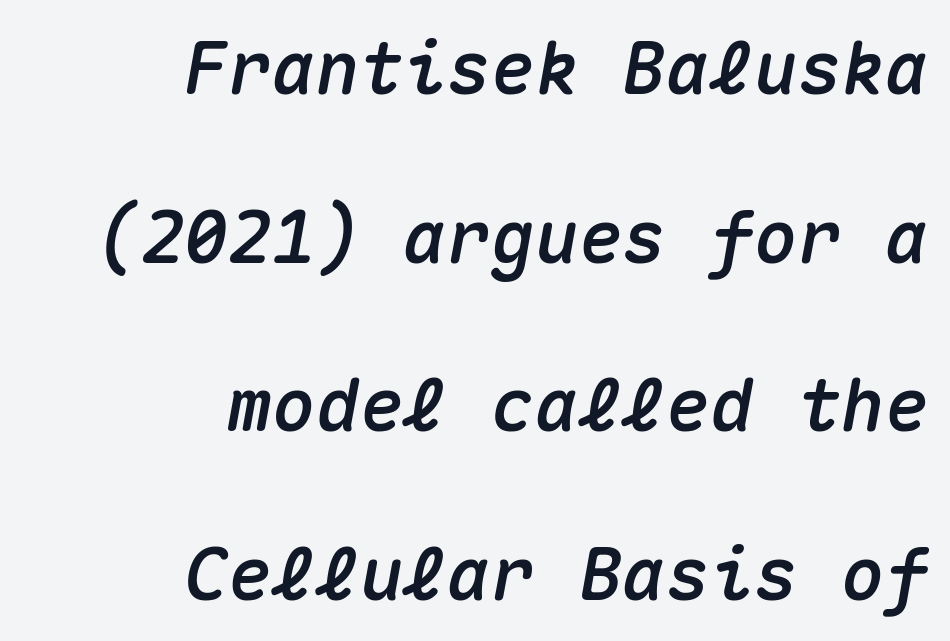
{"italic": "yes", "lean": "right", "slant_degrees": 10, "width": "normal", "stroke_contrast": "medium", "x_height": "medium", "monospaced": "yes", "underline": "no", "align": "right", "line_spacing": "loose", "line_spacing_ratio": 2.31, "letter_spacing": "normal", "letter_spacing_em": 0.0, "glyph_px": 73}
